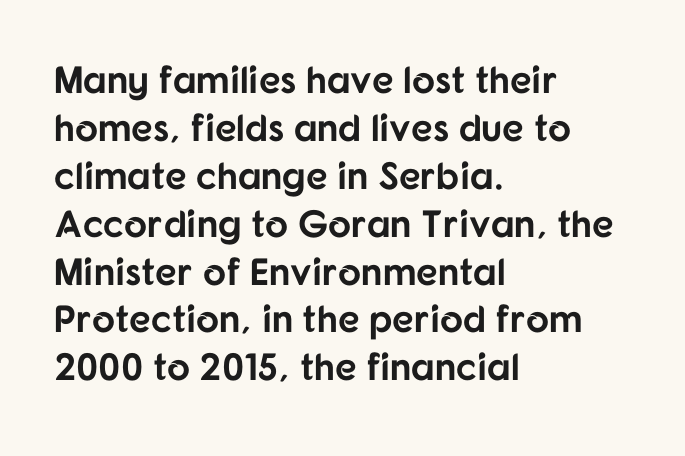
{"serif": "no", "italic": "no", "bold": "yes", "weight": "bold", "width": "normal", "stroke_contrast": "low", "x_height": "medium", "monospaced": "no", "underline": "no", "align": "left", "line_spacing": "normal", "line_spacing_ratio": 1.26, "letter_spacing": "normal", "letter_spacing_em": 0.0, "glyph_px": 38}
